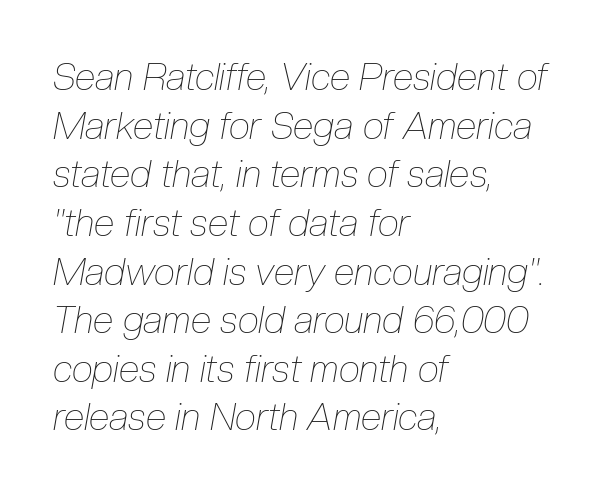
Does the copy run flush right? No — it runs flush left. Letters rest on an invisible, unmarked baseline. The weight would be labelled regular, book, light, or lighter still. This sample uses an oblique cut, with every glyph tilted off the vertical.
